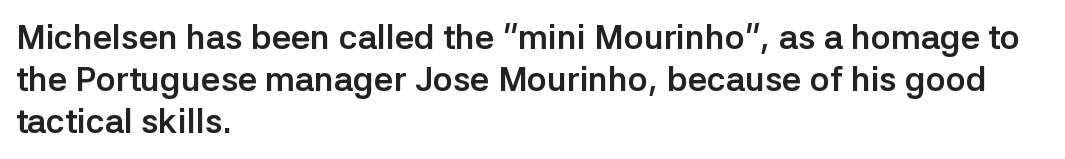
Do the letters lean? They stand straight. Caption: bold face, heavy strokes. These lines stack with their left ends in a neat column. Just letters on the line, the space beneath them empty.
